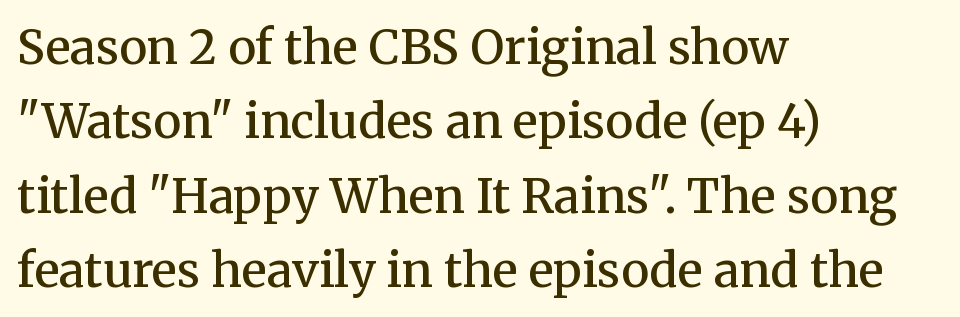
The image shows 47 px semibold serif type, upright; set left-aligned, normal line spacing (1.58x), normal letter spacing, not underlined; medium stroke contrast and a medium x-height.
